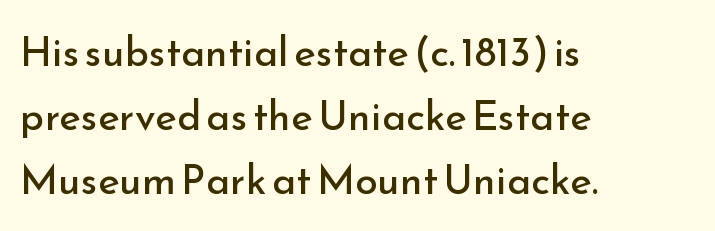
It's the straight-up-and-down kind of type. Do the characters align in a grid? No, the font is proportional. Lines of text with bare space underneath. These lines sit exactly where default settings would place them. The typeface chosen for these lines omits serifs.
